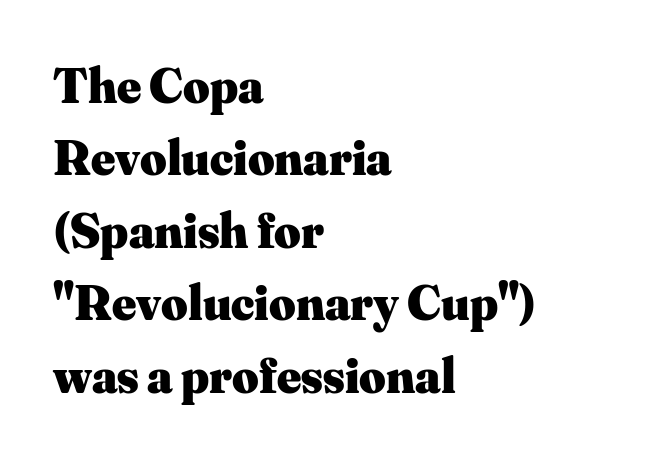
{"serif": "yes", "italic": "no", "bold": "yes", "weight": "heavy", "width": "normal", "stroke_contrast": "medium", "x_height": "small", "monospaced": "no", "underline": "no", "align": "left", "line_spacing": "normal", "line_spacing_ratio": 1.42, "letter_spacing": "normal", "letter_spacing_em": 0.0, "glyph_px": 51}
